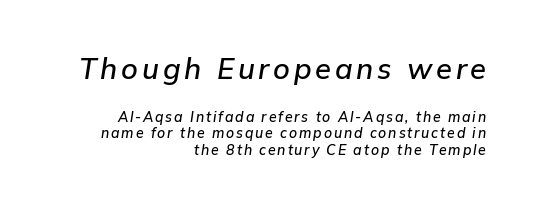
Q: Is the text italic (slanted)? A: Yes, it leans right by about 9 degrees.
Q: Is the text underlined? A: No.
Q: How is the paragraph aligned? A: Right-aligned.
Q: Which block of text is set in a larger size, the first (top) or the second (bottom)? A: The first (top) one.
Q: Width (condensed, normal, or wide)? A: Normal.
Q: Stroke contrast? A: Low.
Q: x-height? A: Medium.
Q: Monospaced? A: No.
